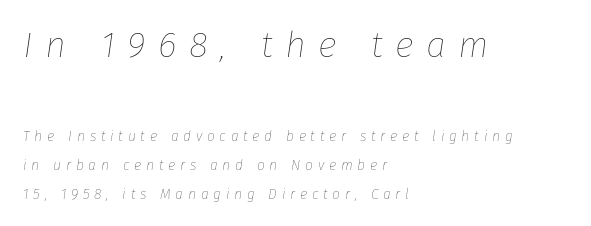
The image shows 36 px thin type, italic (leaning right); set left-aligned, loose line spacing (2.08x), unusually wide letter spacing (+0.34 em), not underlined; the first (top) block is 2.57x larger; low stroke contrast and a medium x-height.
